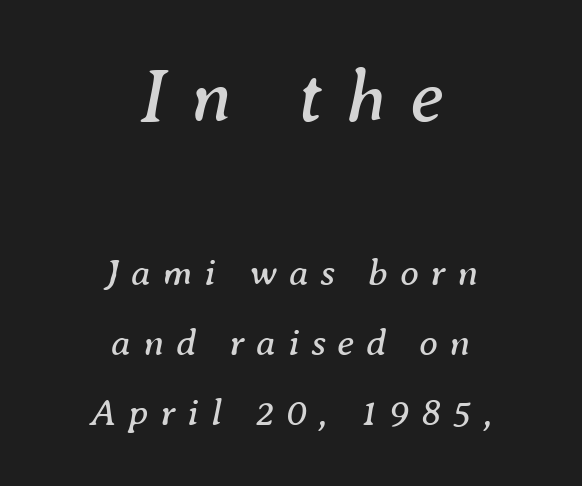
{"serif": "yes", "italic": "yes", "lean": "right", "slant_degrees": 8, "bold": "no", "weight": "regular", "width": "normal", "stroke_contrast": "medium", "x_height": "medium", "monospaced": "no", "underline": "no", "align": "center", "line_spacing_ratio": 1.84, "letter_spacing": "wide", "letter_spacing_em": 0.31, "larger_block": "first", "size_ratio": 1.97, "glyph_px": 75}
